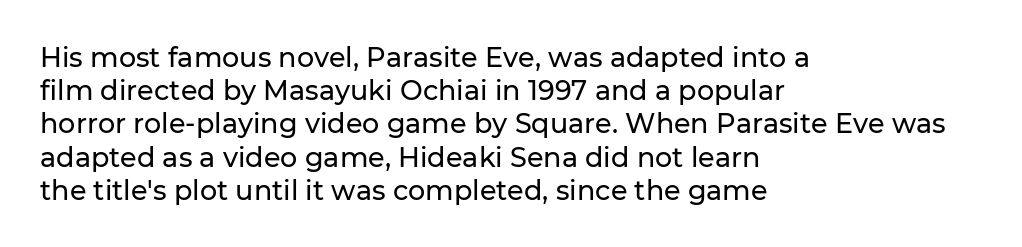
{"italic": "no", "underline": "no", "align": "left", "line_spacing_ratio": 1.23, "letter_spacing": "normal", "letter_spacing_em": 0.0, "glyph_px": 27}
